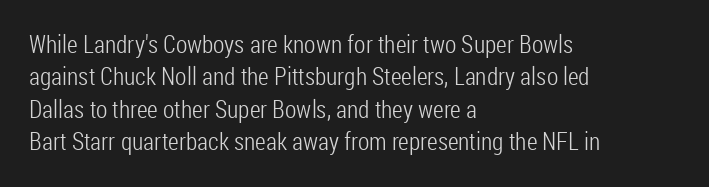
{"italic": "no", "bold": "no", "underline": "no", "align": "left", "line_spacing": "normal", "line_spacing_ratio": 1.3, "letter_spacing": "normal", "letter_spacing_em": 0.0, "glyph_px": 25}
